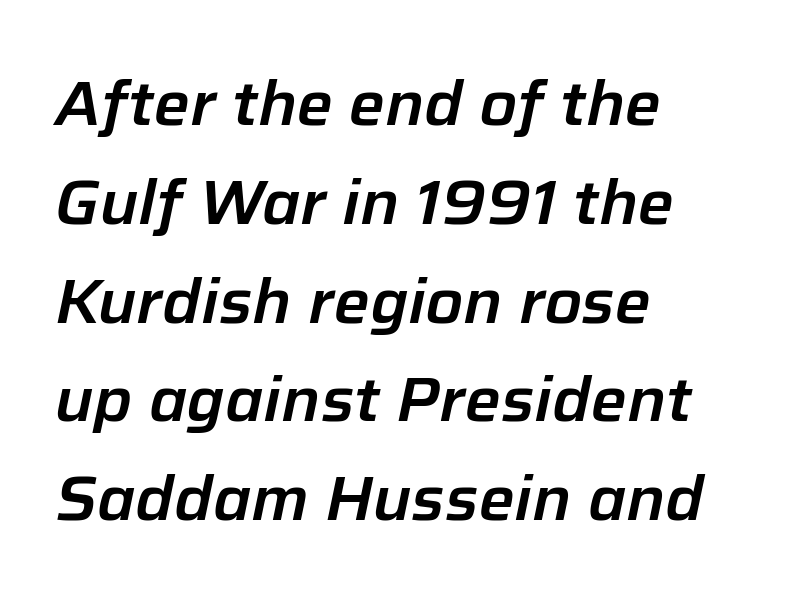
{"italic": "yes", "lean": "right", "slant_degrees": 12, "width": "normal", "stroke_contrast": "low", "x_height": "medium", "monospaced": "no", "underline": "no", "align": "left", "line_spacing": "normal", "line_spacing_ratio": 1.62, "letter_spacing": "normal", "letter_spacing_em": 0.0, "glyph_px": 61}
